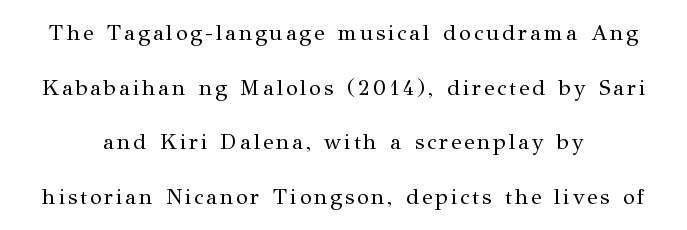
Q: Is the text bold? A: No.
Q: Is the text italic (slanted)? A: No, it is upright.
Q: Is the text underlined? A: No.
Q: Is the spacing between lines tight, normal or loose? A: Loose.
